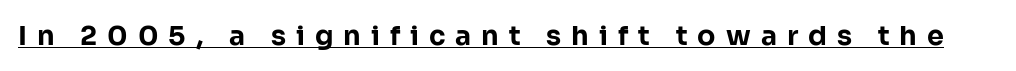
Q: Is the text bold? A: Yes.
Q: Is the text italic (slanted)? A: No, it is upright.
Q: Is the text underlined? A: Yes.
Q: Is the spacing between letters normal or unusually wide? A: Unusually wide.
